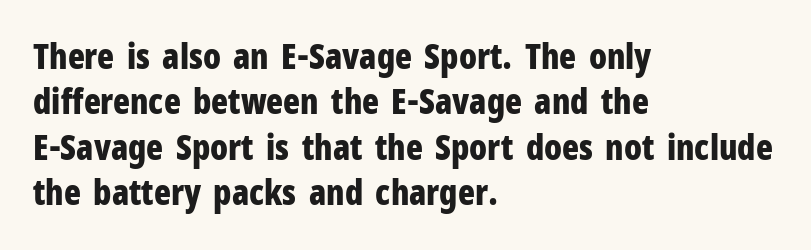
Q: Is the text bold? A: Yes.
Q: Is the text italic (slanted)? A: No, it is upright.
Q: Is the typeface a serif or a sans-serif typeface? A: Sans-serif.
Q: Is the text underlined? A: No.
Q: How is the paragraph aligned? A: Left-aligned.
Q: Is the spacing between letters normal or unusually wide? A: Normal.
Q: Is the spacing between lines tight, normal or loose? A: Normal.
Q: Width (condensed, normal, or wide)? A: Condensed.
Q: Stroke contrast? A: Low.
Q: x-height? A: Medium.
Q: Monospaced? A: No.
